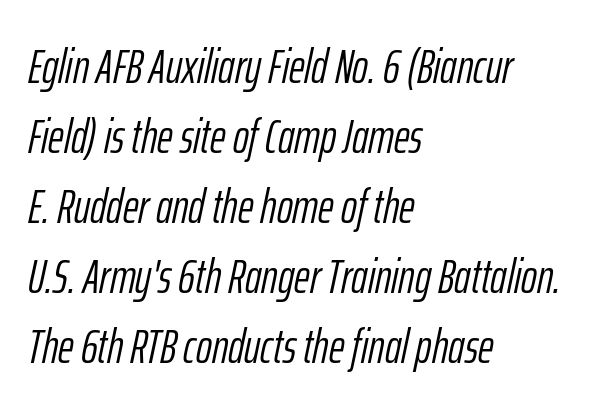
The image shows 48 px light, condensed type, italic (leaning right); set left-aligned, normal line spacing (1.46x), normal letter spacing, not underlined; low stroke contrast and a medium x-height.
